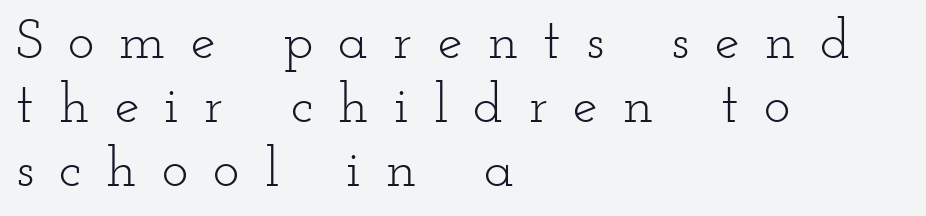
The image shows 56 px light, wide serif type, upright; set left-aligned, tight line spacing (1.14x), unusually wide letter spacing (+0.45 em), not underlined; low stroke contrast and a small x-height.
